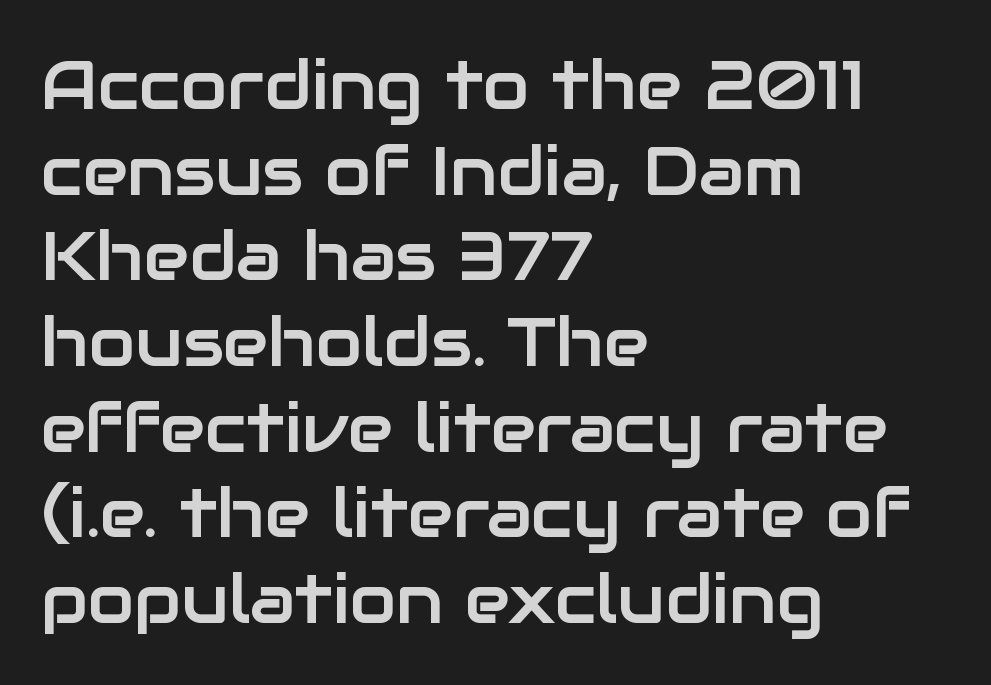
In terms of leading, this rendering sits right in the middle. This is the regular roman posture of the typeface. Look at the tracking — it's just the regular setting, nothing added. Rule under the text: the space is simply empty. Casual observation: everything's shoved over to the left.
